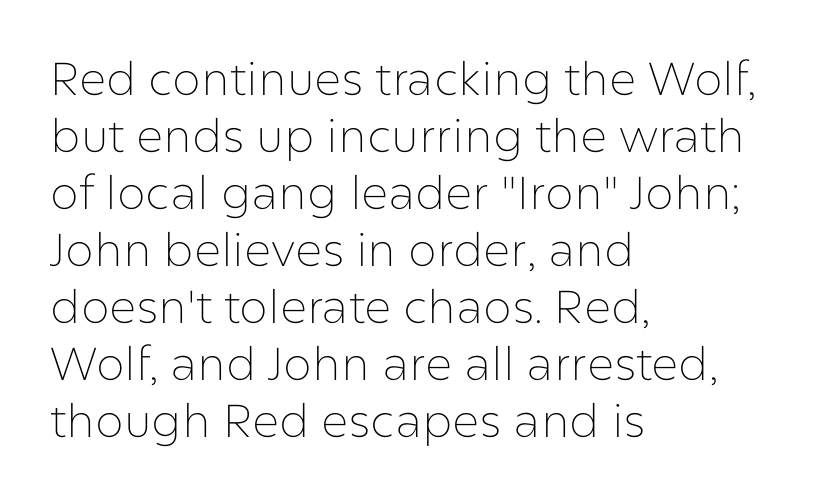
{"serif": "no", "italic": "no", "bold": "no", "weight": "thin", "width": "normal", "stroke_contrast": "low", "x_height": "medium", "monospaced": "no", "underline": "no", "align": "left", "line_spacing_ratio": 1.24, "letter_spacing": "normal", "letter_spacing_em": 0.0, "glyph_px": 46}
